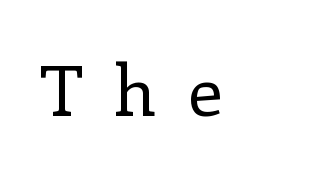
Q: Is the text bold? A: No.
Q: Is the text italic (slanted)? A: No, it is upright.
Q: Is the typeface a serif or a sans-serif typeface? A: Serif.
Q: Is the text underlined? A: No.
Q: Is the spacing between letters normal or unusually wide? A: Unusually wide.
Q: Width (condensed, normal, or wide)? A: Normal.
Q: Stroke contrast? A: Low.
Q: x-height? A: Medium.
Q: Monospaced? A: No.
